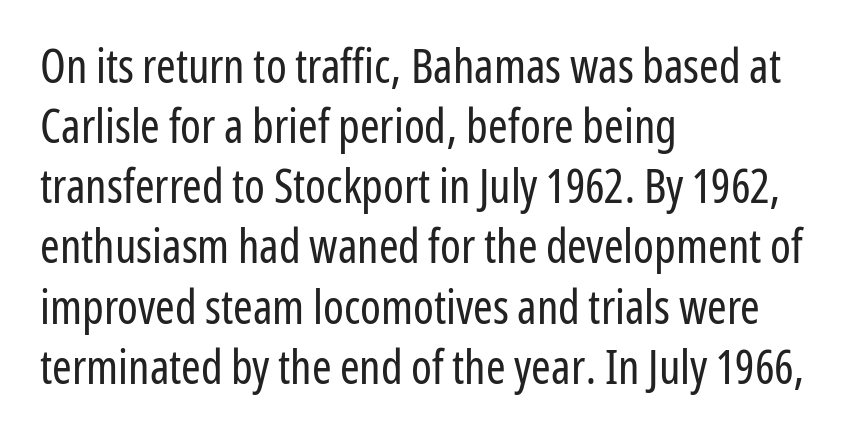
{"serif": "no", "italic": "no", "bold": "no", "weight": "regular", "width": "condensed", "stroke_contrast": "low", "x_height": "medium", "monospaced": "no", "underline": "no", "align": "left", "line_spacing": "normal", "line_spacing_ratio": 1.28, "letter_spacing": "normal", "letter_spacing_em": 0.0, "glyph_px": 47}
